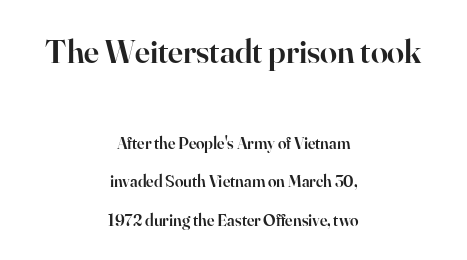
The image shows 34 px semibold serif type, upright; set centered, loose line spacing (2.24x), normal letter spacing, not underlined; the first (top) block is 2.0x larger; high stroke contrast and a small x-height.
